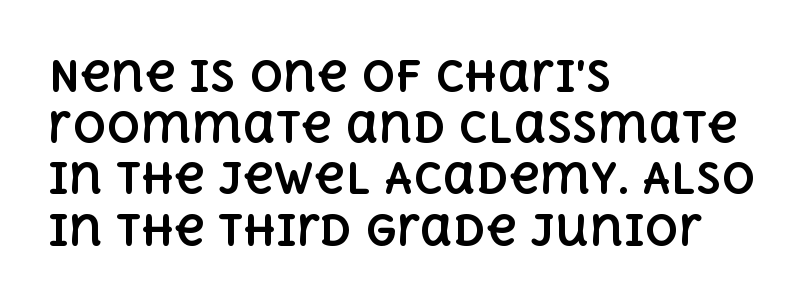
The glyphs are unaccompanied by any horizontal stroke below them. Nothing unusual about the tracking: characters are spaced as the font intends. The type sits square on the baseline with zero lean. Think of a printed novel: that variable character pitch is what you see here. Every letter is thick-stroked: bold, no question.
